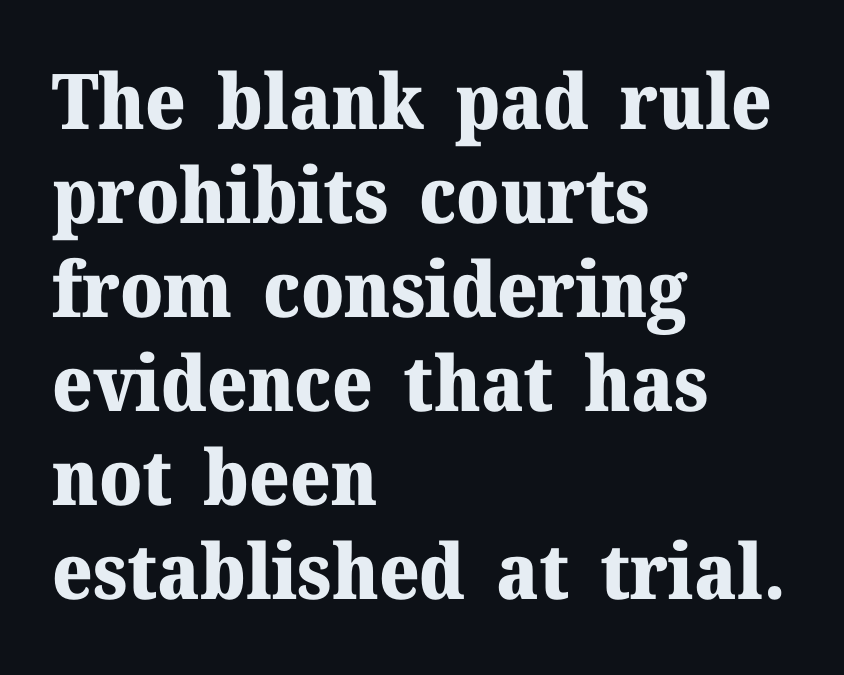
The image shows 77 px heavy serif type, upright; set left-aligned, line spacing 1.22x, normal letter spacing, not underlined; medium stroke contrast and a medium x-height.
